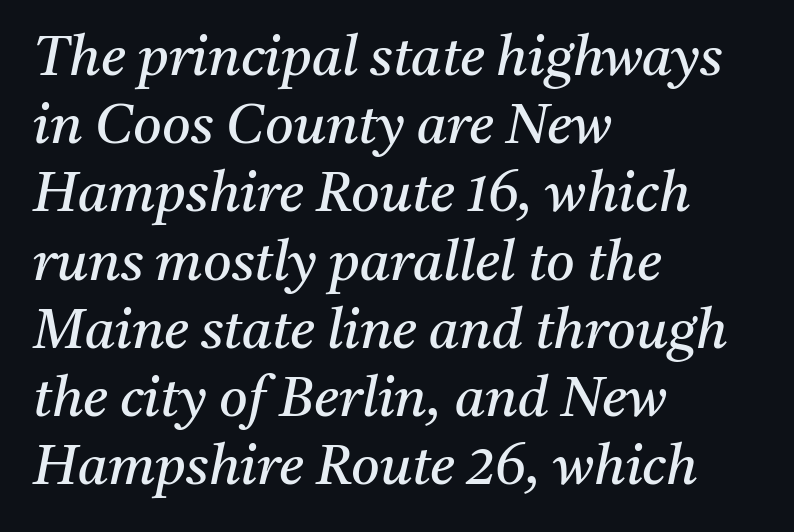
Q: Is the text bold? A: No.
Q: Is the text italic (slanted)? A: Yes, it leans right by about 11 degrees.
Q: Is the typeface a serif or a sans-serif typeface? A: Serif.
Q: Is the text underlined? A: No.
Q: How is the paragraph aligned? A: Left-aligned.
Q: Is the spacing between letters normal or unusually wide? A: Normal.
Q: Width (condensed, normal, or wide)? A: Normal.
Q: Stroke contrast? A: Medium.
Q: x-height? A: Medium.
Q: Monospaced? A: No.
